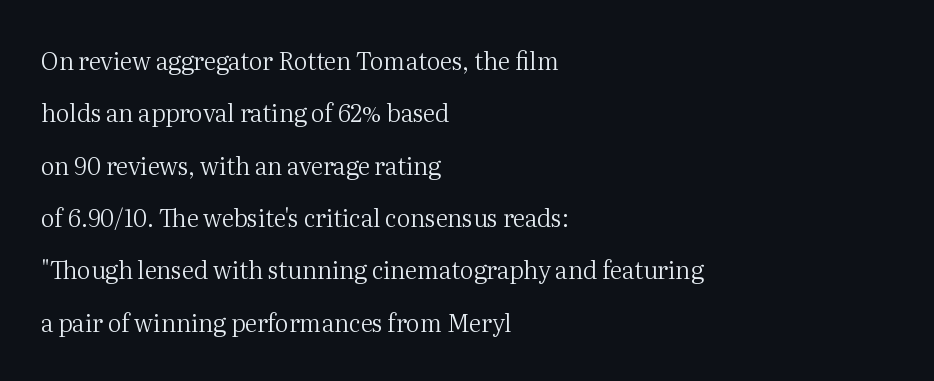
A bare baseline throughout the passage. Each line starts at the same left margin while the right side varies. Unlike italic type, these characters show no tilt at all. Leading is clearly above the norm, producing a sparse column. Inter-character spacing is left at the font's built-in metrics.
